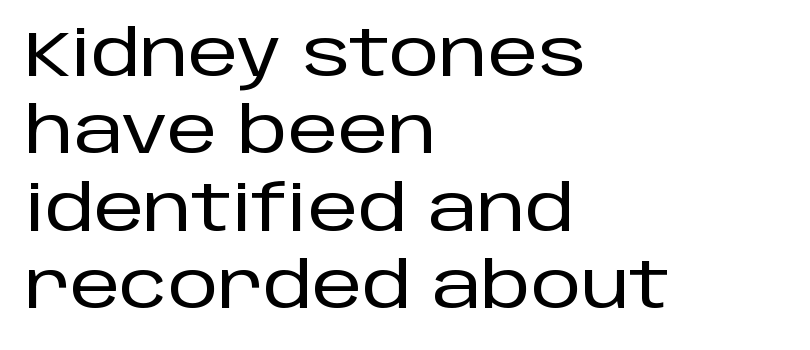
Q: Is the text italic (slanted)? A: No, it is upright.
Q: Is the typeface a serif or a sans-serif typeface? A: Sans-serif.
Q: Is the text underlined? A: No.
Q: How is the paragraph aligned? A: Left-aligned.
Q: Is the spacing between letters normal or unusually wide? A: Normal.
Q: Width (condensed, normal, or wide)? A: Normal.
Q: Stroke contrast? A: Low.
Q: x-height? A: Large.
Q: Monospaced? A: No.
